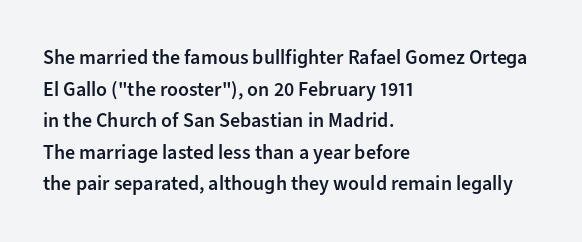
{"italic": "no", "bold": "semi", "underline": "no", "align": "left", "line_spacing": "normal", "line_spacing_ratio": 1.58, "letter_spacing": "normal", "letter_spacing_em": 0.0, "glyph_px": 20}
